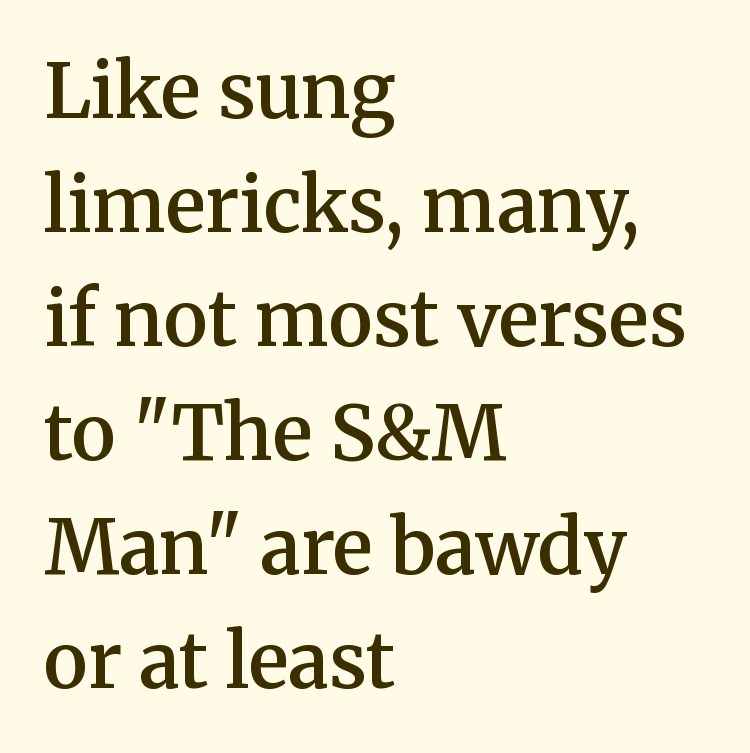
{"serif": "yes", "italic": "no", "bold": "semi", "weight": "semibold", "width": "normal", "stroke_contrast": "medium", "x_height": "medium", "monospaced": "no", "underline": "no", "align": "left", "line_spacing": "normal", "line_spacing_ratio": 1.52, "letter_spacing": "normal", "letter_spacing_em": 0.0, "glyph_px": 75}
